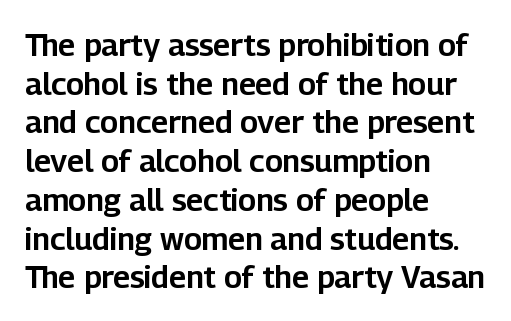
The image shows 31 px sans-serif type, upright; set left-aligned, normal line spacing (1.25x), normal letter spacing, not underlined; low stroke contrast and a medium x-height.
